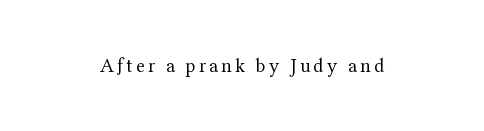
The type sits square on the baseline with zero lean. The strip under each line holds only bare page. Is the stroke heavy? The answer is a plain regular-or-lighter.
